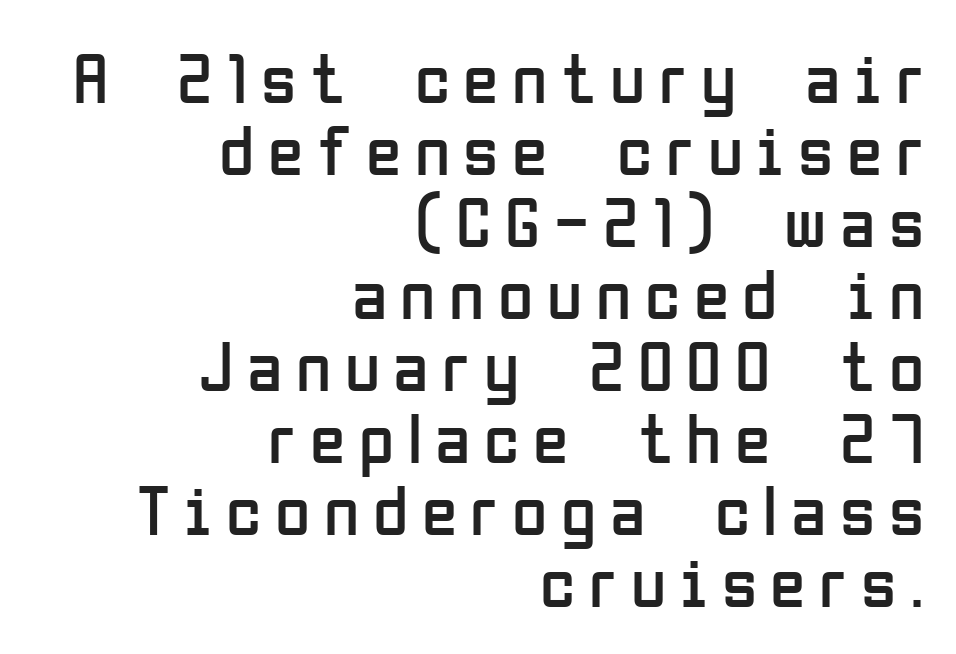
{"serif": "no", "italic": "no", "bold": "no", "weight": "regular", "width": "condensed", "stroke_contrast": "low", "x_height": "medium", "monospaced": "no", "underline": "no", "align": "right", "line_spacing": "tight", "line_spacing_ratio": 1.0, "glyph_px": 72}
